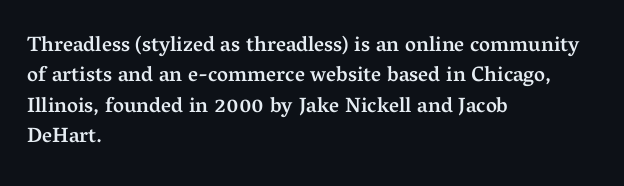
{"italic": "no", "bold": "semi", "underline": "no", "align": "left", "line_spacing": "normal", "line_spacing_ratio": 1.45, "letter_spacing": "normal", "letter_spacing_em": 0.0, "glyph_px": 21}
